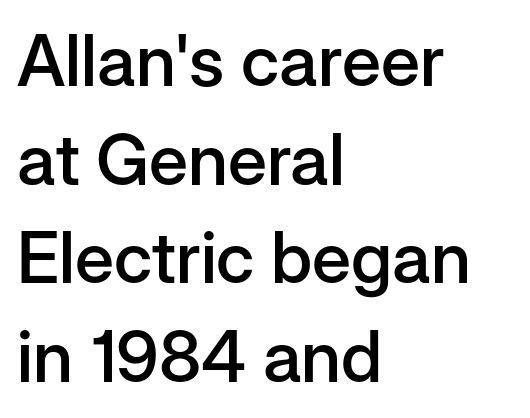
The image shows 71 px semibold sans-serif type, upright; set left-aligned, normal line spacing (1.39x), normal letter spacing, not underlined; low stroke contrast and a medium x-height.
